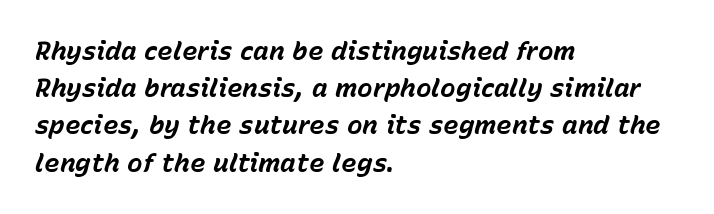
The image shows 26 px bold type, italic (leaning right); set left-aligned, normal line spacing (1.43x), normal letter spacing, not underlined.
